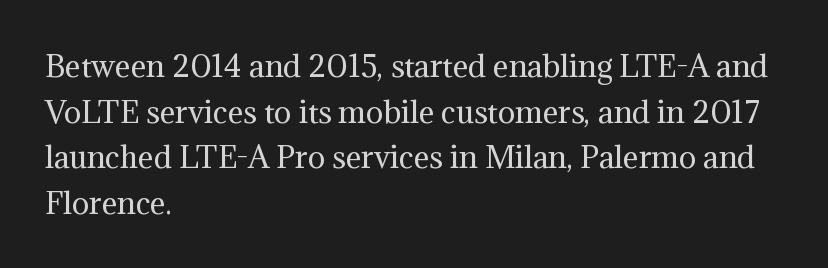
The image shows 29 px regular-weight serif type, upright; set left-aligned, normal line spacing (1.57x), normal letter spacing, not underlined; medium stroke contrast and a medium x-height.
